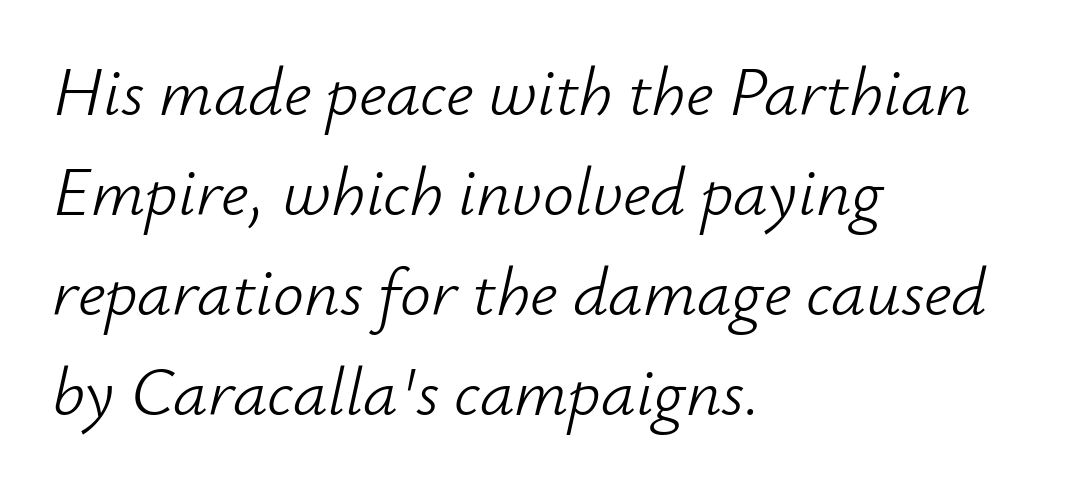
Q: Is the text bold? A: No.
Q: Is the text italic (slanted)? A: Yes, it leans right by about 12 degrees.
Q: Is the text underlined? A: No.
Q: How is the paragraph aligned? A: Left-aligned.
Q: Is the spacing between letters normal or unusually wide? A: Normal.
Q: Is the spacing between lines tight, normal or loose? A: Normal.
Q: Width (condensed, normal, or wide)? A: Normal.
Q: Stroke contrast? A: Low.
Q: x-height? A: Small.
Q: Monospaced? A: No.
